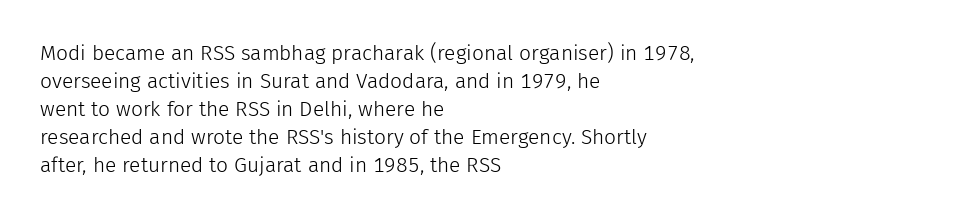
The paragraph has a hard left edge and a soft right edge. Rows of type keep a routine distance in the vertical direction. The letters sit at their default tracking, neither squeezed nor spread. Posture: vertical.
